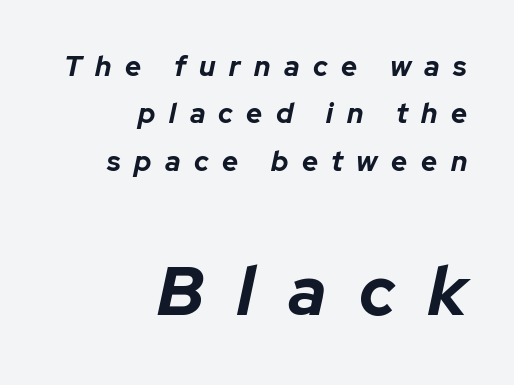
Q: Is the text bold? A: Yes.
Q: Is the text italic (slanted)? A: Yes, it leans right by about 12 degrees.
Q: Is the text underlined? A: No.
Q: How is the paragraph aligned? A: Right-aligned.
Q: Is the spacing between letters normal or unusually wide? A: Unusually wide.
Q: Is the spacing between lines tight, normal or loose? A: Normal.
Q: Which block of text is set in a larger size, the first (top) or the second (bottom)? A: The second (bottom) one.
Q: Width (condensed, normal, or wide)? A: Normal.
Q: Stroke contrast? A: Low.
Q: x-height? A: Medium.
Q: Monospaced? A: No.
